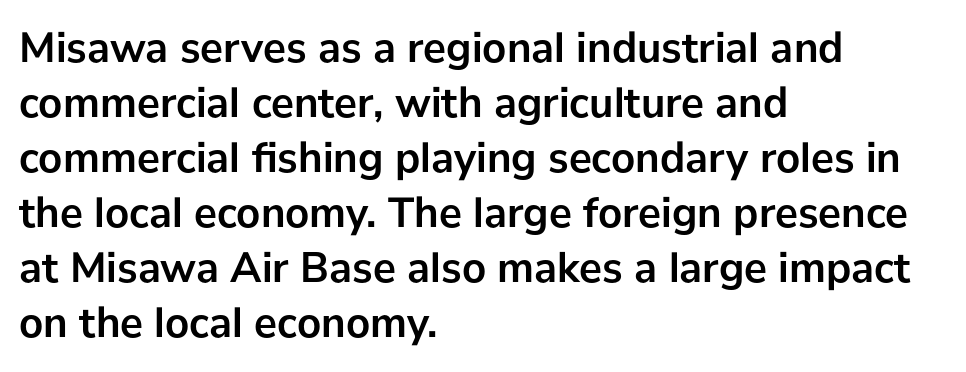
Caption: standard tracking, unaltered. The passage shown stacks its lines at a standard gap. Ascenders rise straight up at ninety degrees. The typesetting leans heavy: a genuine bold.
